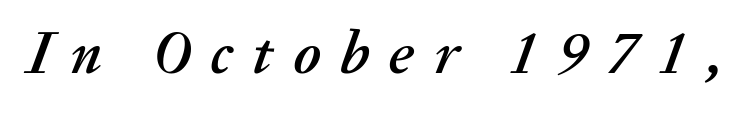
Q: Is the text italic (slanted)? A: Yes, it leans right by about 20 degrees.
Q: Is the text underlined? A: No.
Q: Is the spacing between letters normal or unusually wide? A: Unusually wide.
Q: Width (condensed, normal, or wide)? A: Normal.
Q: Stroke contrast? A: Medium.
Q: x-height? A: Medium.
Q: Monospaced? A: No.
